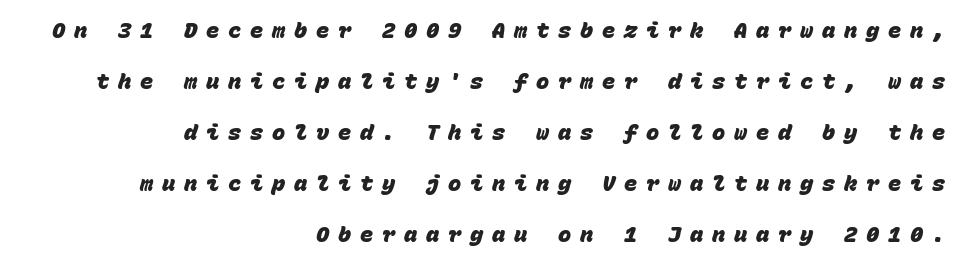
The gap between lines stays unmarked. There is plenty of visible air inserted between adjacent glyphs. Each glyph is drawn with heavy, bold strokes. The block of text is sparse from top to bottom, with ample space between rows.
